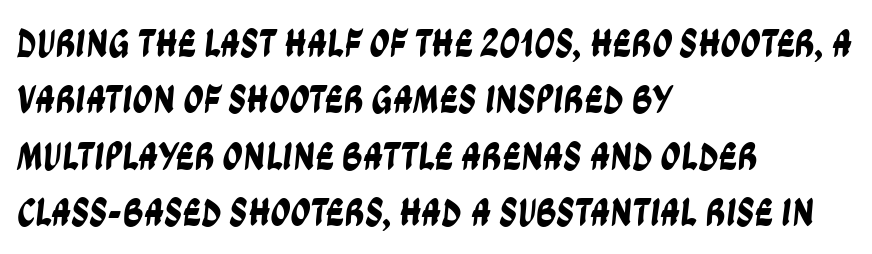
If you drew a ruler down the left edge, every line would touch it. Underline: absent. In terms of leading, this rendering sits right in the middle. Letter spacing: default.
